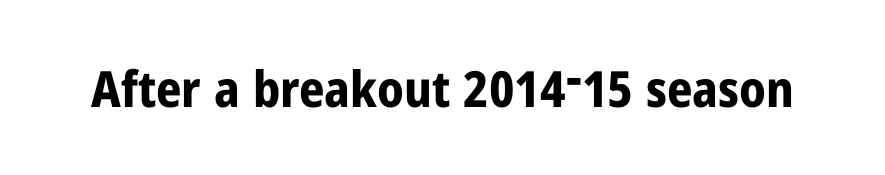
{"serif": "no", "italic": "no", "bold": "yes", "weight": "bold", "width": "condensed", "stroke_contrast": "low", "x_height": "medium", "monospaced": "no", "underline": "no", "letter_spacing": "normal", "letter_spacing_em": 0.0, "glyph_px": 50}
